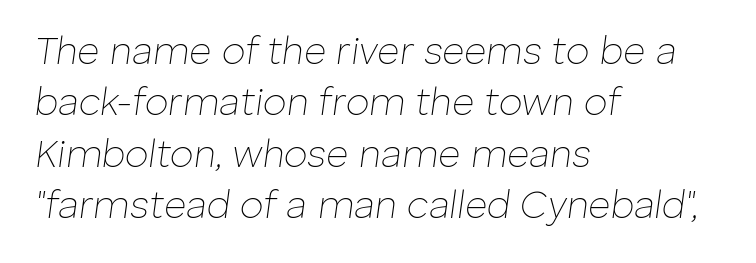
The image shows 38 px thin type, italic (leaning right); set left-aligned, normal line spacing (1.35x), normal letter spacing, not underlined; low stroke contrast and a medium x-height.
